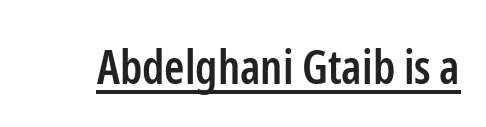
Proportional: the letters do not fall into vertical columns. What kind of face is this? One without serifs — a sans. These words are printed semibold, heavier than regular yet not bold. Compared with typical body copy, the letter spacing here is the same. This sample carries an underscore along the baseline area. The specimen reads as upright at a glance.
